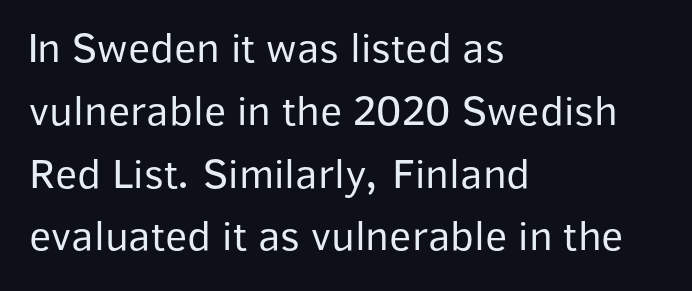
Q: Is the text bold? A: No.
Q: Is the text italic (slanted)? A: No, it is upright.
Q: Is the typeface a serif or a sans-serif typeface? A: Sans-serif.
Q: Is the text underlined? A: No.
Q: How is the paragraph aligned? A: Left-aligned.
Q: Is the spacing between letters normal or unusually wide? A: Normal.
Q: Is the spacing between lines tight, normal or loose? A: Normal.
Q: Width (condensed, normal, or wide)? A: Normal.
Q: Stroke contrast? A: Low.
Q: x-height? A: Medium.
Q: Monospaced? A: No.
